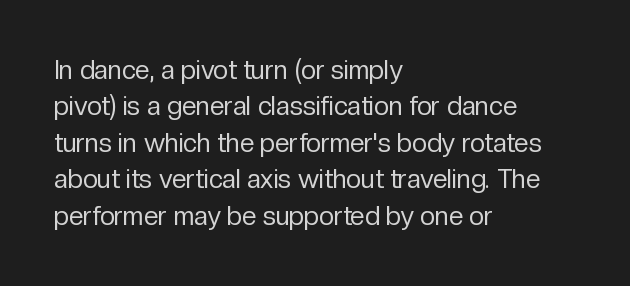
Short and long lines alike share a common starting point at left. The typeface has the unassuming heft of standard copy or less. Is the letter spacing exaggerated? No — it looks like the ordinary default. Has an underline been added? It has not. Posture: vertical.
